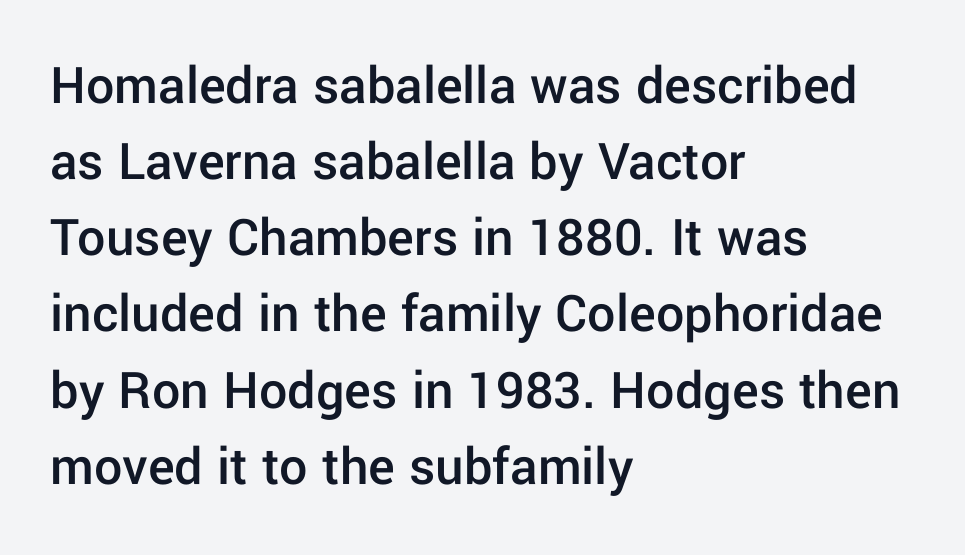
The image shows 56 px semibold sans-serif type, upright; set left-aligned, normal line spacing (1.36x), normal letter spacing, not underlined; low stroke contrast and a medium x-height.
